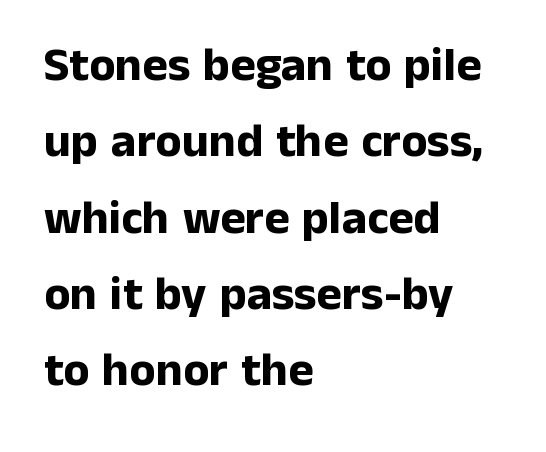
Q: Is the text bold? A: Yes.
Q: Is the text italic (slanted)? A: No, it is upright.
Q: Is the typeface a serif or a sans-serif typeface? A: Sans-serif.
Q: Is the text underlined? A: No.
Q: How is the paragraph aligned? A: Left-aligned.
Q: Is the spacing between letters normal or unusually wide? A: Normal.
Q: Is the spacing between lines tight, normal or loose? A: Normal.
Q: Width (condensed, normal, or wide)? A: Normal.
Q: Stroke contrast? A: Low.
Q: x-height? A: Medium.
Q: Monospaced? A: No.
